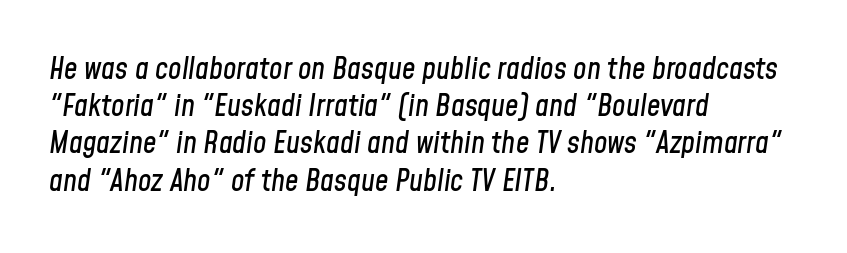
{"italic": "yes", "lean": "right", "slant_degrees": 8, "width": "condensed", "stroke_contrast": "low", "x_height": "medium", "monospaced": "no", "underline": "no", "align": "left", "line_spacing_ratio": 1.24, "letter_spacing": "normal", "letter_spacing_em": 0.0, "glyph_px": 30}
